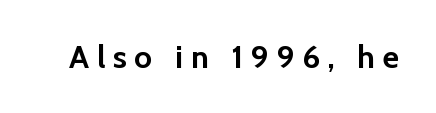
Font category for this specimen: sans-serif. No italicization has been applied; the sample stays upright. Is the type bold? Yes — the strokes are clearly thick and heavy. Varying glyph widths throughout — classic text-font behaviour. Display-style spreading of the glyphs; the letterfit is very open. Lines of text with bare space underneath.
